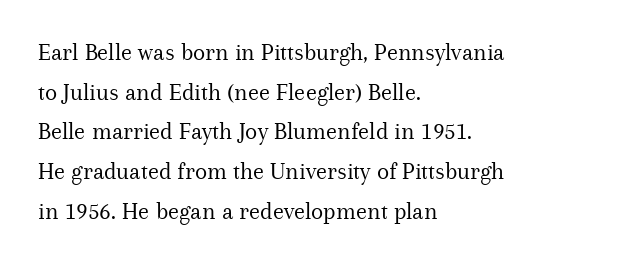
No italicization has been applied; the sample stays upright. Which margin do the lines hug? The left one — the right edge is uneven. Interline gaps are of average width in this sample. Descender tails drop into unmarked territory.
